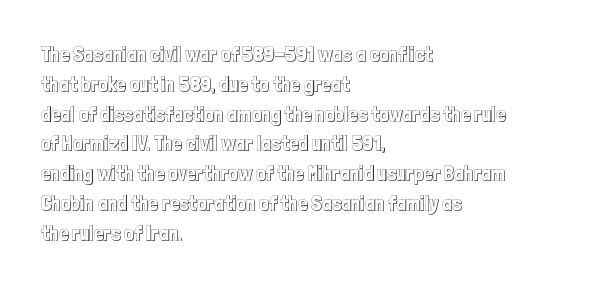
Which margin do the lines hug? The left one — the right edge is uneven. The letters stand upright; this is a roman face. Any mark beneath the type? The region is blank. The space between consecutive lines is moderate. No extra tracking has been applied to these lines.
